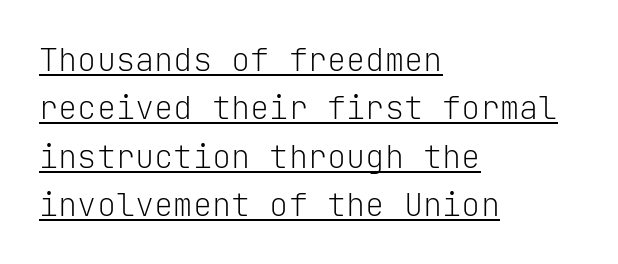
Q: Is the text bold? A: No.
Q: Is the text italic (slanted)? A: No, it is upright.
Q: Is the typeface a serif or a sans-serif typeface? A: Sans-serif.
Q: Is the text underlined? A: Yes.
Q: How is the paragraph aligned? A: Left-aligned.
Q: Is the spacing between letters normal or unusually wide? A: Normal.
Q: Is the spacing between lines tight, normal or loose? A: Normal.
Q: Width (condensed, normal, or wide)? A: Normal.
Q: Stroke contrast? A: Low.
Q: x-height? A: Medium.
Q: Monospaced? A: Yes.
